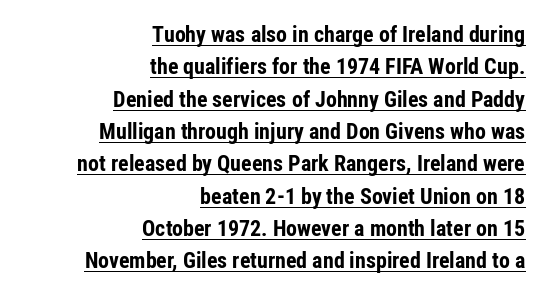
{"italic": "no", "bold": "yes", "underline": "yes", "align": "right", "line_spacing": "normal", "line_spacing_ratio": 1.47, "letter_spacing": "normal", "letter_spacing_em": 0.0, "glyph_px": 22}
